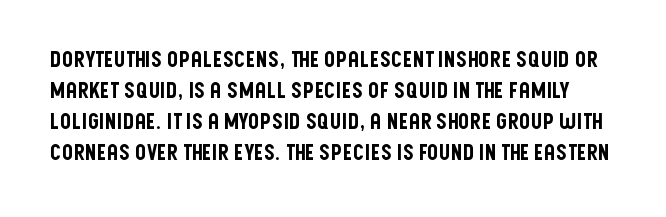
Q: Is the text italic (slanted)? A: No, it is upright.
Q: Is the text underlined? A: No.
Q: Is the spacing between letters normal or unusually wide? A: Normal.
Q: Is the spacing between lines tight, normal or loose? A: Normal.
